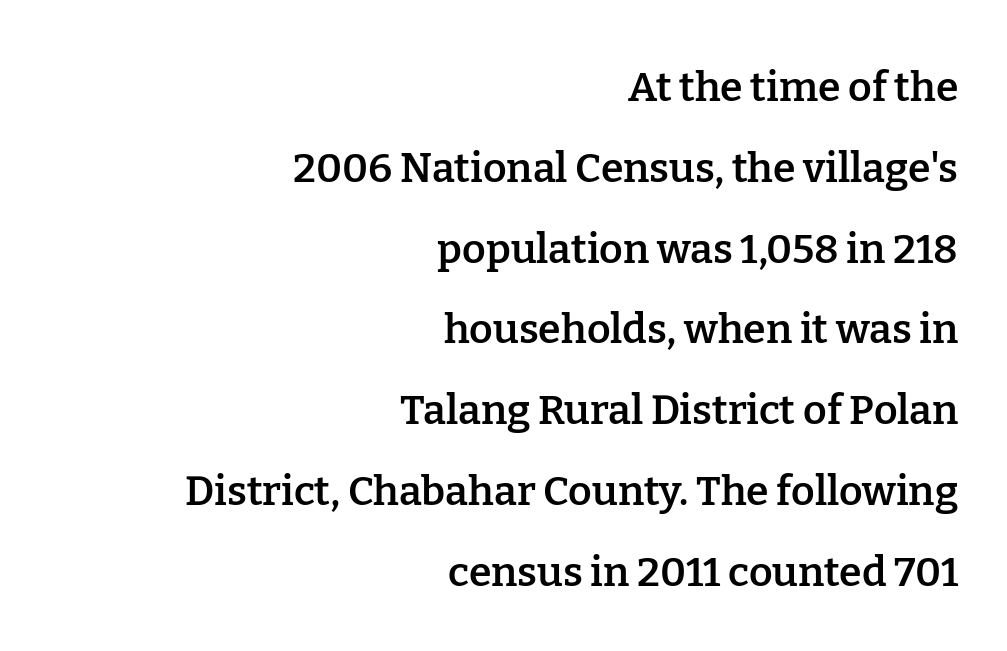
Q: Is the text bold? A: Semi-bold.
Q: Is the text italic (slanted)? A: No, it is upright.
Q: Is the typeface a serif or a sans-serif typeface? A: Serif.
Q: Is the text underlined? A: No.
Q: How is the paragraph aligned? A: Right-aligned.
Q: Is the spacing between letters normal or unusually wide? A: Normal.
Q: Is the spacing between lines tight, normal or loose? A: Loose.
Q: Width (condensed, normal, or wide)? A: Normal.
Q: Stroke contrast? A: Low.
Q: x-height? A: Medium.
Q: Monospaced? A: No.
